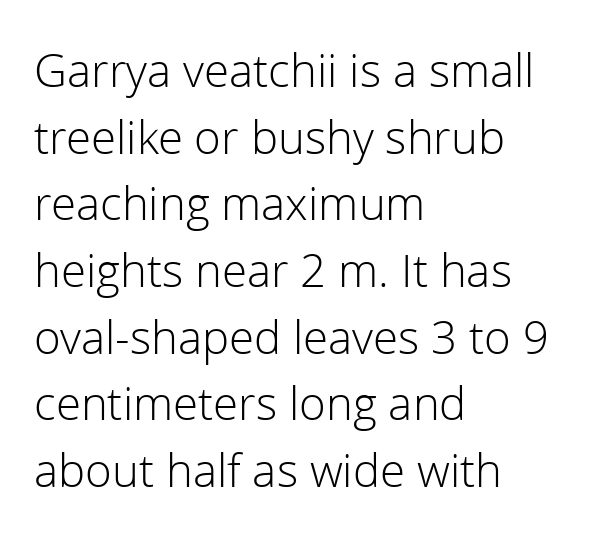
Q: Is the text bold? A: No.
Q: Is the text italic (slanted)? A: No, it is upright.
Q: Is the typeface a serif or a sans-serif typeface? A: Sans-serif.
Q: Is the text underlined? A: No.
Q: How is the paragraph aligned? A: Left-aligned.
Q: Is the spacing between letters normal or unusually wide? A: Normal.
Q: Is the spacing between lines tight, normal or loose? A: Normal.
Q: Width (condensed, normal, or wide)? A: Normal.
Q: Stroke contrast? A: Low.
Q: x-height? A: Medium.
Q: Monospaced? A: No.
